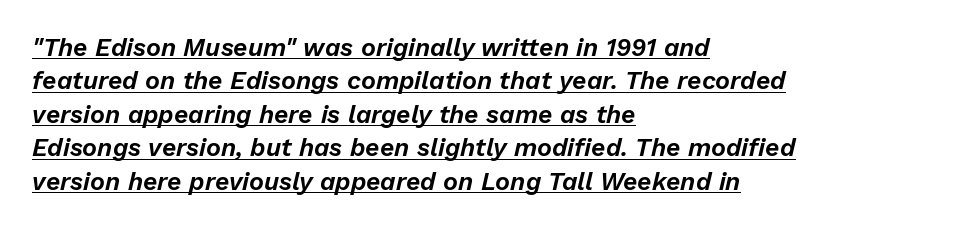
{"italic": "yes", "lean": "right", "slant_degrees": 13, "underline": "yes", "align": "left", "line_spacing": "normal", "line_spacing_ratio": 1.34, "letter_spacing": "normal", "letter_spacing_em": 0.0, "glyph_px": 25}
